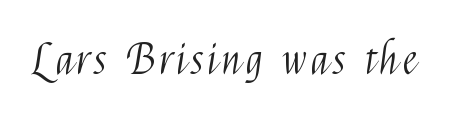
The image shows 42 px light, condensed sans-serif type; set not underlined; medium stroke contrast and a medium x-height.
